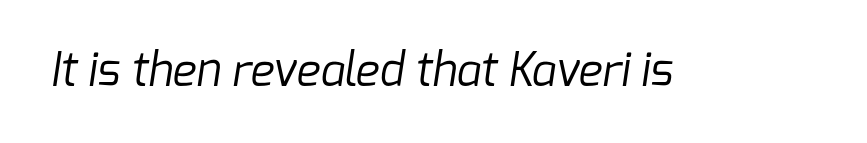
{"serif": "no", "bold": "no", "weight": "regular", "width": "normal", "stroke_contrast": "low", "x_height": "medium", "monospaced": "no", "underline": "no", "letter_spacing": "normal", "letter_spacing_em": 0.0, "glyph_px": 45}
